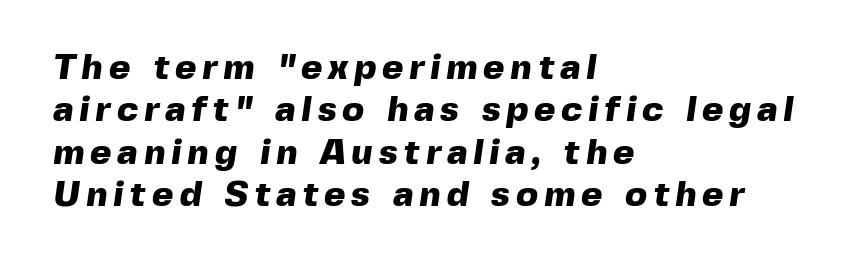
{"serif": "no", "bold": "yes", "weight": "heavy", "width": "normal", "x_height": "medium", "monospaced": "no", "underline": "no", "align": "left", "line_spacing_ratio": 1.18, "glyph_px": 36}
